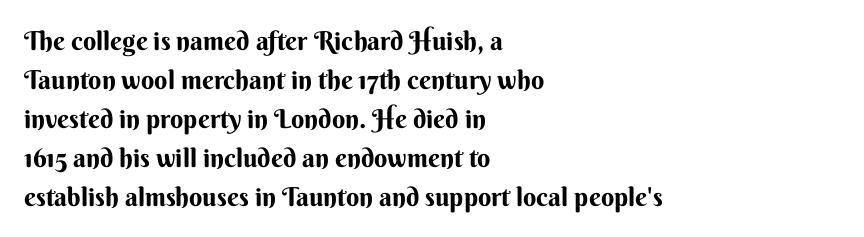
{"italic": "no", "bold": "yes", "underline": "no", "align": "left", "line_spacing": "normal", "line_spacing_ratio": 1.5, "letter_spacing": "normal", "letter_spacing_em": 0.0, "glyph_px": 26}
